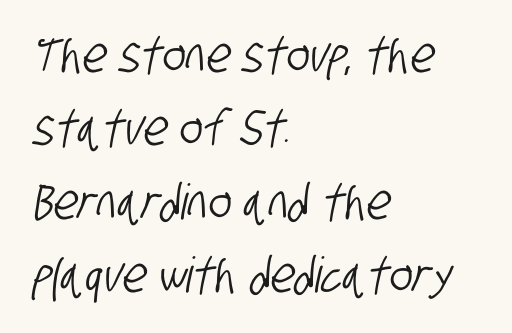
Observe the ordinary spacing: letters are neighbours, not strangers. Here the designer chose a conventional face with non-uniform glyph widths. Check under the words: just untouched page. What kind of face is this? One without serifs — a sans. The lines sit at an ordinary, default distance from one another.
